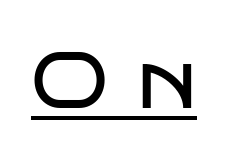
The image shows 80 px regular-weight, wide sans-serif type, upright; set unusually wide letter spacing (+0.36 em), underlined; low stroke contrast and a large x-height.
